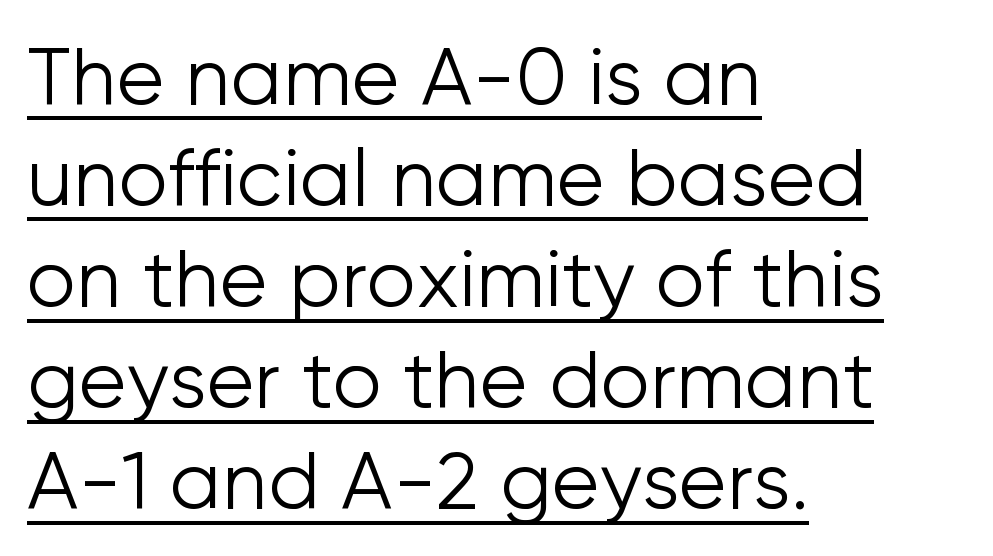
The image shows 79 px light sans-serif type, upright; set left-aligned, normal line spacing (1.28x), normal letter spacing, underlined; low stroke contrast and a medium x-height.
